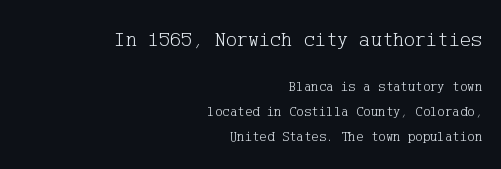
The image shows 21 px text type, upright; set right-aligned, line spacing 1.77x, normal letter spacing, not underlined; the first (top) block is 1.5x larger.
